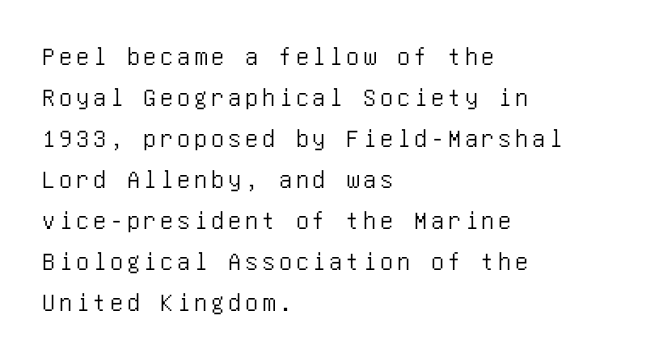
{"italic": "no", "underline": "no", "align": "left", "line_spacing": "normal", "line_spacing_ratio": 1.58, "glyph_px": 26}
